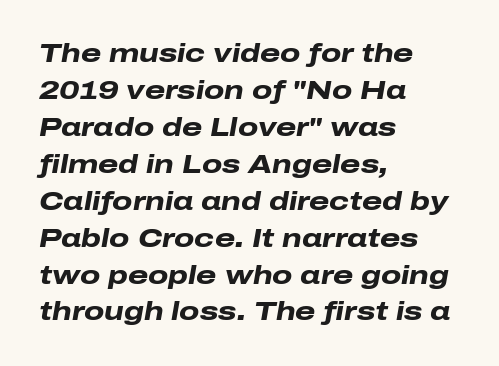
{"italic": "yes", "lean": "right", "slant_degrees": 10, "bold": "yes", "underline": "no", "align": "left", "line_spacing": "normal", "line_spacing_ratio": 1.42, "letter_spacing": "normal", "letter_spacing_em": 0.0, "glyph_px": 26}
